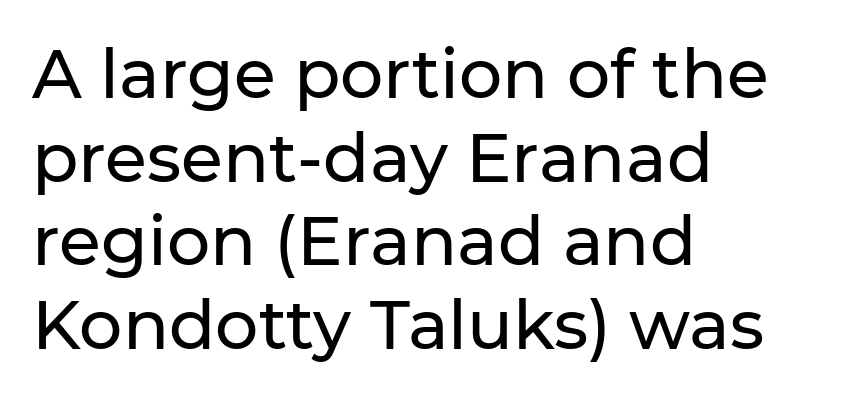
The image shows 68 px sans-serif type, upright; set left-aligned, line spacing 1.23x, normal letter spacing, not underlined; low stroke contrast and a medium x-height.
